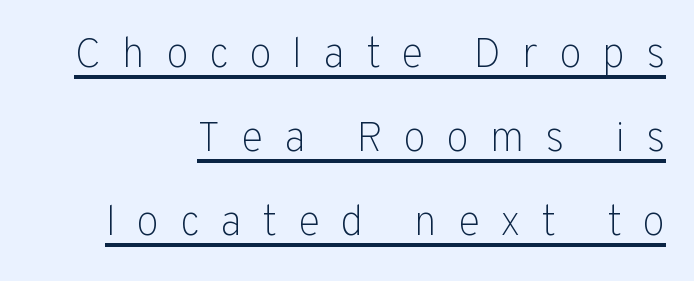
Q: Is the text bold? A: No.
Q: Is the text italic (slanted)? A: No, it is upright.
Q: Is the typeface a serif or a sans-serif typeface? A: Sans-serif.
Q: Is the text underlined? A: Yes.
Q: How is the paragraph aligned? A: Right-aligned.
Q: Is the spacing between letters normal or unusually wide? A: Unusually wide.
Q: Is the spacing between lines tight, normal or loose? A: Loose.
Q: Width (condensed, normal, or wide)? A: Normal.
Q: Stroke contrast? A: Low.
Q: x-height? A: Medium.
Q: Monospaced? A: No.
